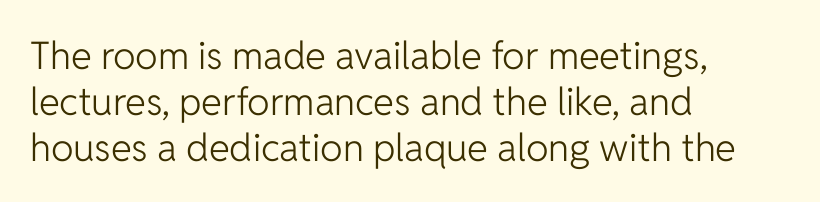
Q: Is the text bold? A: No.
Q: Is the text italic (slanted)? A: No, it is upright.
Q: Is the typeface a serif or a sans-serif typeface? A: Sans-serif.
Q: Is the text underlined? A: No.
Q: How is the paragraph aligned? A: Left-aligned.
Q: Is the spacing between letters normal or unusually wide? A: Normal.
Q: Width (condensed, normal, or wide)? A: Normal.
Q: Stroke contrast? A: Low.
Q: x-height? A: Medium.
Q: Monospaced? A: No.
